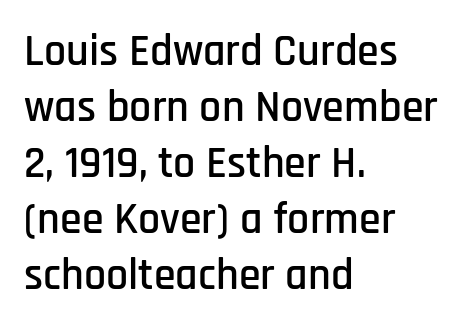
The image shows 44 px condensed sans-serif type, upright; set left-aligned, normal line spacing (1.27x), normal letter spacing, not underlined; low stroke contrast and a large x-height.
